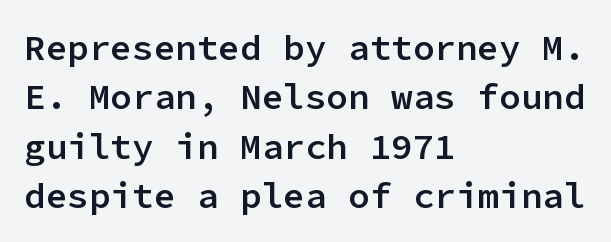
Q: Is the text bold? A: Semi-bold.
Q: Is the text italic (slanted)? A: No, it is upright.
Q: Is the typeface a serif or a sans-serif typeface? A: Sans-serif.
Q: Is the text underlined? A: No.
Q: How is the paragraph aligned? A: Left-aligned.
Q: Is the spacing between letters normal or unusually wide? A: Normal.
Q: Is the spacing between lines tight, normal or loose? A: Normal.
Q: Width (condensed, normal, or wide)? A: Normal.
Q: Stroke contrast? A: Low.
Q: x-height? A: Medium.
Q: Monospaced? A: Yes.
